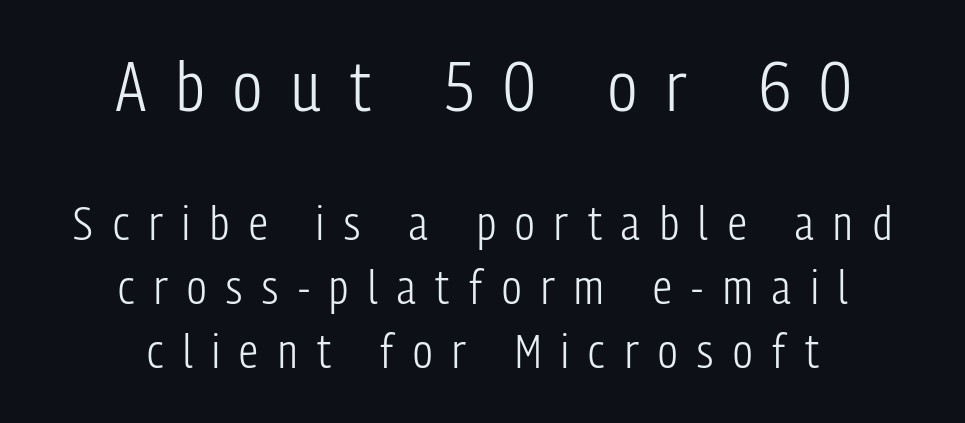
{"serif": "no", "italic": "no", "bold": "no", "weight": "light", "width": "condensed", "stroke_contrast": "low", "x_height": "medium", "monospaced": "no", "underline": "no", "align": "center", "line_spacing": "normal", "line_spacing_ratio": 1.36, "letter_spacing": "wide", "letter_spacing_em": 0.42, "larger_block": "first", "size_ratio": 1.49, "glyph_px": 70}
